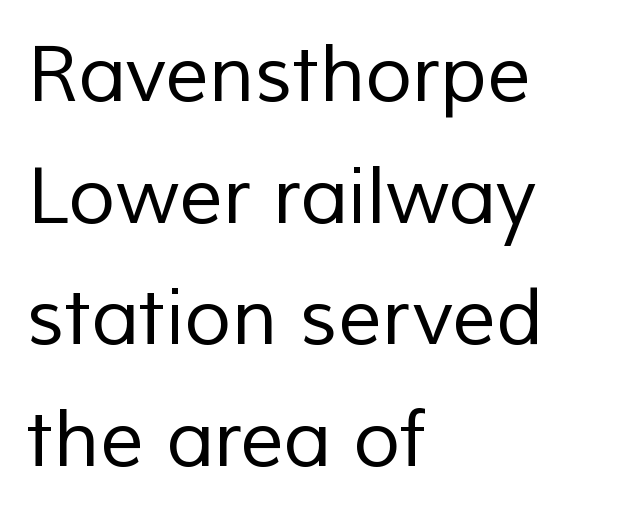
The characters display no serif detailing; their extremities are plain. Students, note that the glyphs here touch the page at normal intervals. In CSS terms this would be text-align: left. The specimen omits any rule beneath the text block's lines. Note the varied advance widths — an 'i' is clearly narrower than an 'm'.
